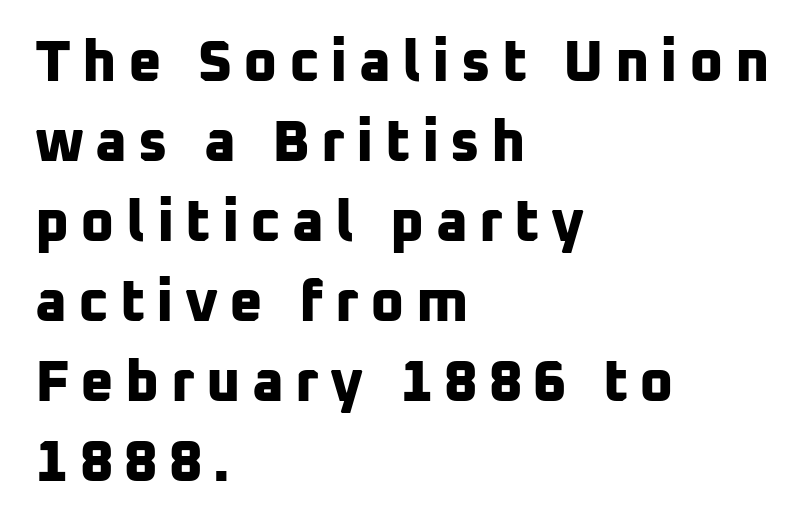
{"serif": "no", "bold": "yes", "weight": "bold", "width": "normal", "stroke_contrast": "low", "x_height": "medium", "monospaced": "no", "underline": "no", "align": "left", "line_spacing": "normal", "line_spacing_ratio": 1.38, "glyph_px": 58}
